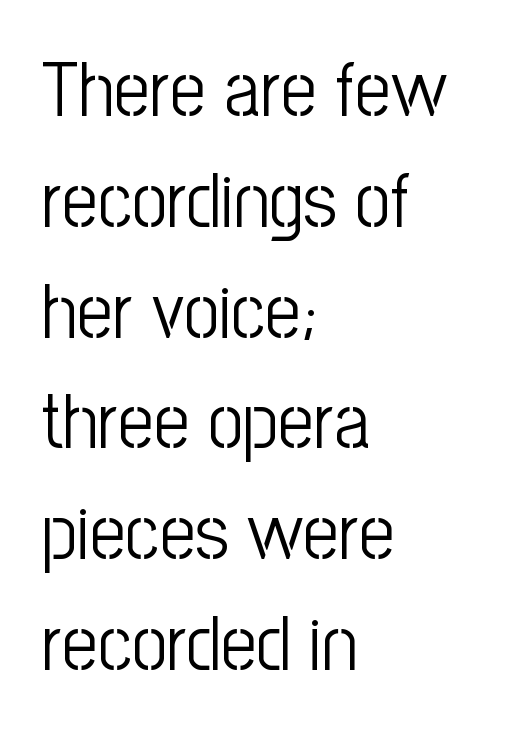
{"serif": "no", "italic": "no", "bold": "no", "weight": "light", "width": "condensed", "stroke_contrast": "low", "x_height": "medium", "monospaced": "no", "underline": "no", "align": "left", "line_spacing": "normal", "line_spacing_ratio": 1.42, "letter_spacing": "normal", "letter_spacing_em": 0.0, "glyph_px": 78}
